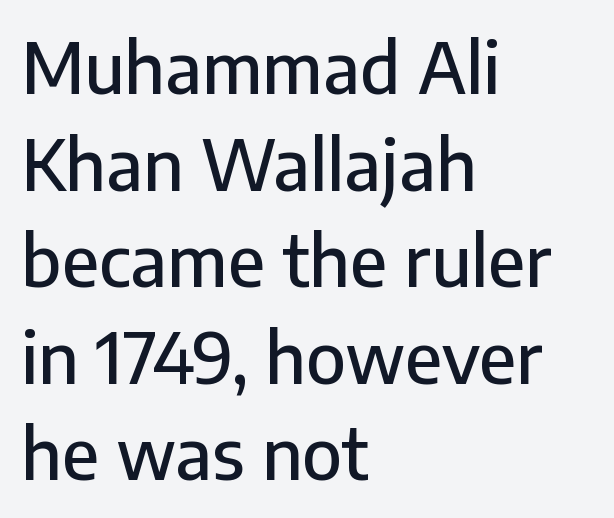
The image shows 70 px sans-serif type, upright; set left-aligned, normal line spacing (1.38x), normal letter spacing, not underlined; low stroke contrast and a medium x-height.
